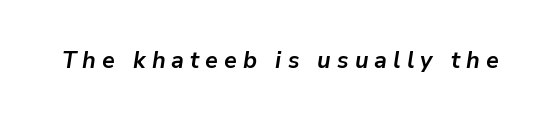
The image shows 23 px bold type, italic (leaning right); set unusually wide letter spacing (+0.26 em), not underlined.
